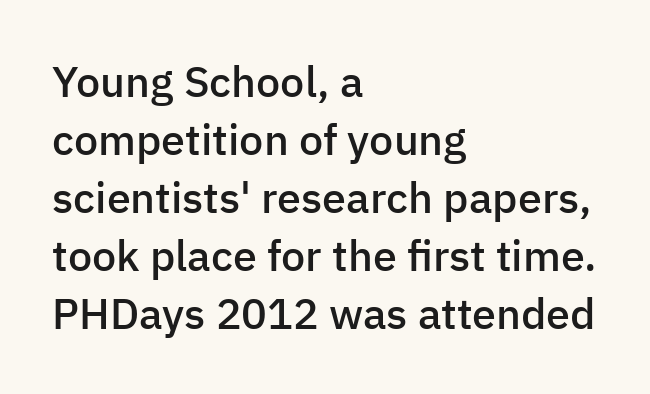
Q: Is the text bold? A: Semi-bold.
Q: Is the text italic (slanted)? A: No, it is upright.
Q: Is the typeface a serif or a sans-serif typeface? A: Sans-serif.
Q: Is the text underlined? A: No.
Q: How is the paragraph aligned? A: Left-aligned.
Q: Is the spacing between letters normal or unusually wide? A: Normal.
Q: Is the spacing between lines tight, normal or loose? A: Normal.
Q: Width (condensed, normal, or wide)? A: Normal.
Q: Stroke contrast? A: Low.
Q: x-height? A: Medium.
Q: Monospaced? A: No.
